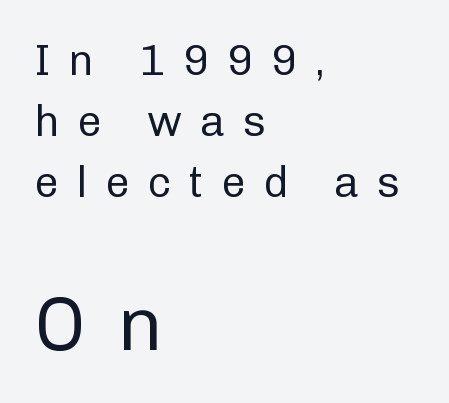
Q: Is the text bold? A: No.
Q: Is the text italic (slanted)? A: No, it is upright.
Q: Is the typeface a serif or a sans-serif typeface? A: Sans-serif.
Q: Is the text underlined? A: No.
Q: How is the paragraph aligned? A: Left-aligned.
Q: Is the spacing between letters normal or unusually wide? A: Unusually wide.
Q: Is the spacing between lines tight, normal or loose? A: Normal.
Q: Which block of text is set in a larger size, the first (top) or the second (bottom)? A: The second (bottom) one.
Q: Width (condensed, normal, or wide)? A: Normal.
Q: Stroke contrast? A: Low.
Q: x-height? A: Medium.
Q: Monospaced? A: No.
